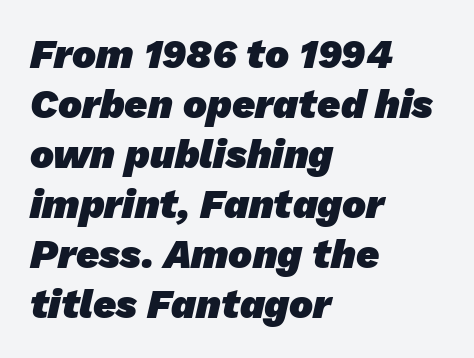
{"serif": "no", "bold": "yes", "weight": "heavy", "width": "normal", "stroke_contrast": "low", "x_height": "medium", "monospaced": "no", "underline": "no", "align": "left", "line_spacing": "normal", "line_spacing_ratio": 1.25, "letter_spacing": "normal", "letter_spacing_em": 0.0, "glyph_px": 40}
